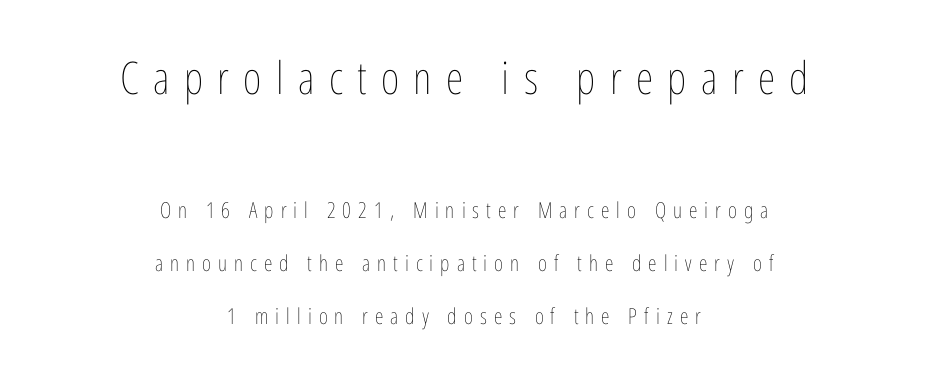
The image shows 45 px thin, condensed type, upright; set centered, loose line spacing (2.41x), unusually wide letter spacing (+0.32 em), not underlined; the first (top) block is 2.05x larger; low stroke contrast and a medium x-height.
